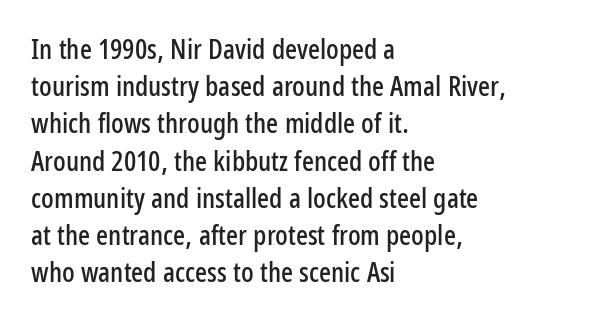
{"serif": "no", "italic": "no", "width": "condensed", "stroke_contrast": "low", "x_height": "medium", "monospaced": "no", "underline": "no", "align": "left", "line_spacing": "normal", "line_spacing_ratio": 1.33, "letter_spacing": "normal", "letter_spacing_em": 0.0, "glyph_px": 28}
